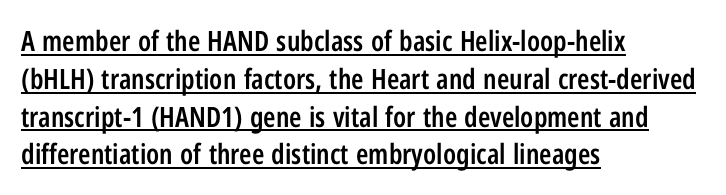
Q: Is the text bold? A: Semi-bold.
Q: Is the text italic (slanted)? A: No, it is upright.
Q: Is the typeface a serif or a sans-serif typeface? A: Sans-serif.
Q: Is the text underlined? A: Yes.
Q: How is the paragraph aligned? A: Left-aligned.
Q: Is the spacing between letters normal or unusually wide? A: Normal.
Q: Is the spacing between lines tight, normal or loose? A: Normal.
Q: Width (condensed, normal, or wide)? A: Condensed.
Q: Stroke contrast? A: Low.
Q: x-height? A: Medium.
Q: Monospaced? A: No.
